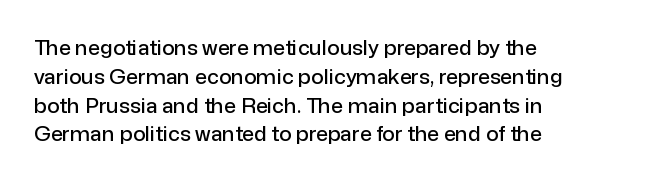
The image shows 21 px text type, upright; set left-aligned, normal line spacing (1.37x), normal letter spacing, not underlined.
